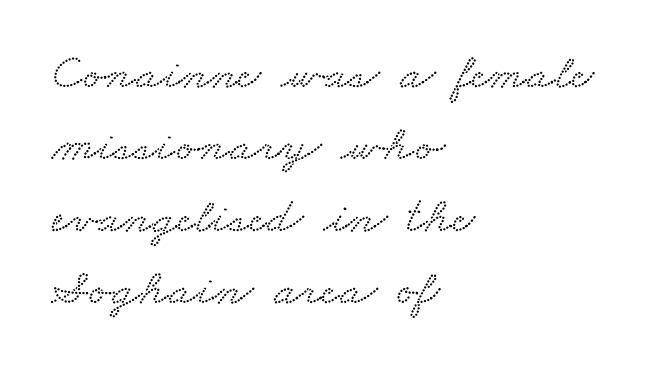
Leading: standard. Each word holds together tightly as a unit, with standard inter-letter gaps. The face used here is proportionally spaced, like ordinary book or web type. This rendering features lettering with no underline.
